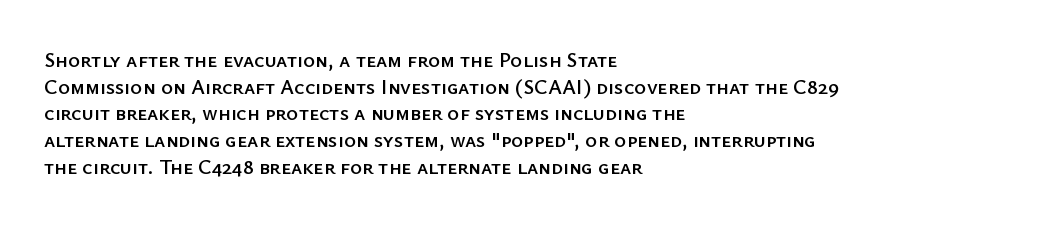
The image shows 21 px text type, upright; set left-aligned, normal line spacing (1.27x), normal letter spacing, not underlined.
